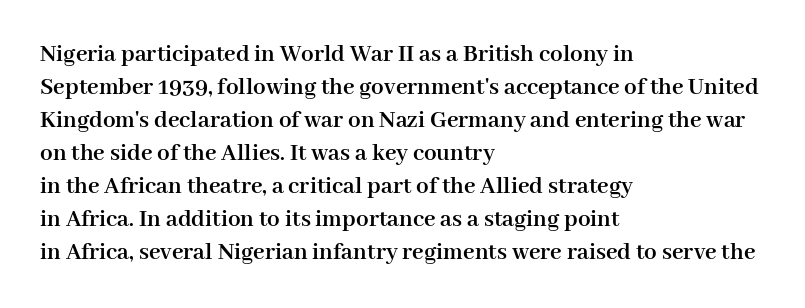
The image shows 25 px bold type, upright; set left-aligned, normal line spacing (1.32x), normal letter spacing, not underlined.
